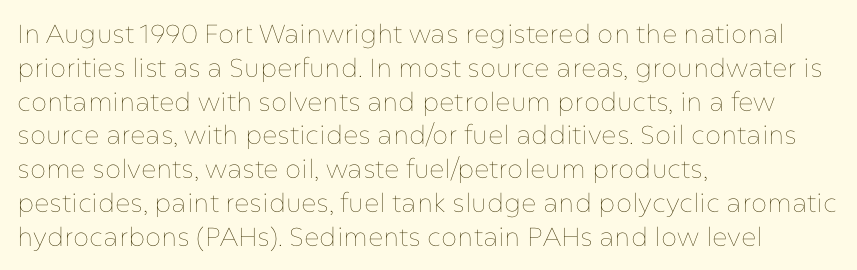
{"italic": "no", "bold": "no", "underline": "no", "align": "left", "line_spacing": "normal", "line_spacing_ratio": 1.3, "letter_spacing": "normal", "letter_spacing_em": 0.0, "glyph_px": 26}
